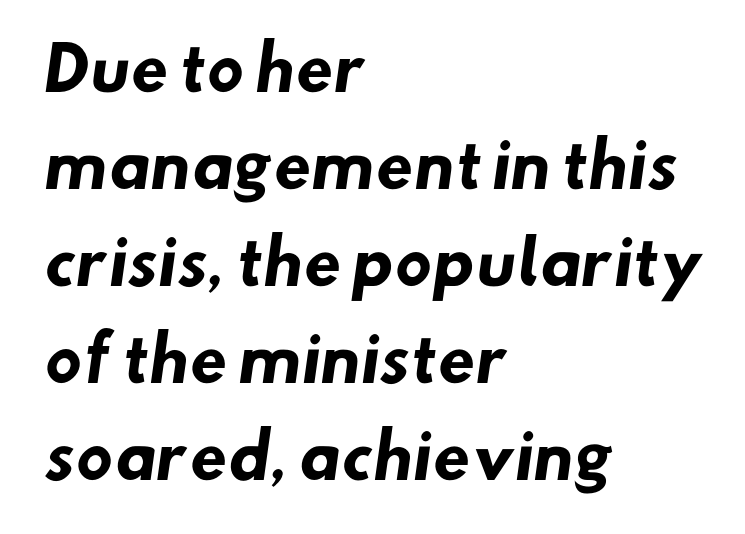
The image shows 61 px heavy sans-serif type; set left-aligned, normal line spacing (1.59x), normal letter spacing, not underlined; low stroke contrast and a small x-height.
